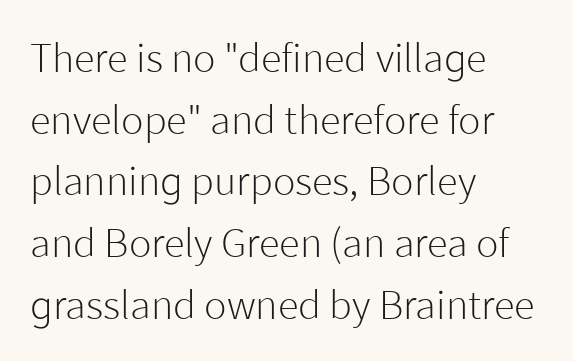
{"serif": "no", "italic": "no", "bold": "no", "weight": "light", "width": "normal", "stroke_contrast": "low", "x_height": "medium", "monospaced": "no", "underline": "no", "align": "left", "line_spacing": "normal", "line_spacing_ratio": 1.47, "letter_spacing": "normal", "letter_spacing_em": 0.0, "glyph_px": 42}
